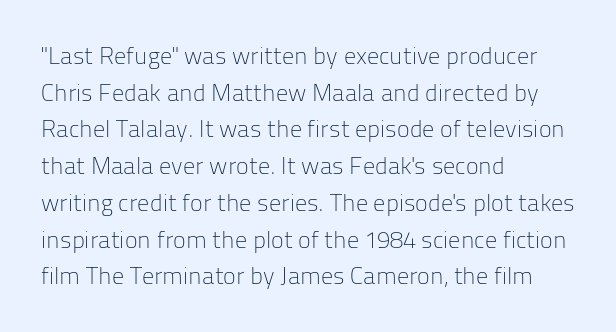
Q: Is the text bold? A: No.
Q: Is the text italic (slanted)? A: No, it is upright.
Q: Is the text underlined? A: No.
Q: How is the paragraph aligned? A: Left-aligned.
Q: Is the spacing between letters normal or unusually wide? A: Normal.
Q: Is the spacing between lines tight, normal or loose? A: Normal.
